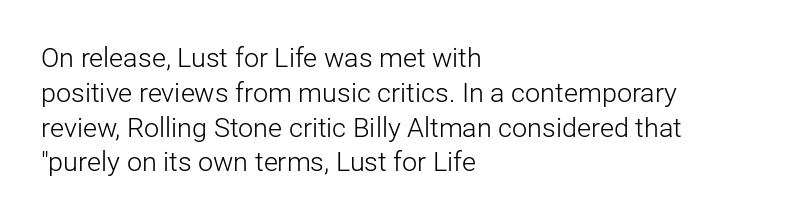
The image shows 27 px text type, upright; set left-aligned, normal line spacing (1.29x), normal letter spacing, not underlined.
